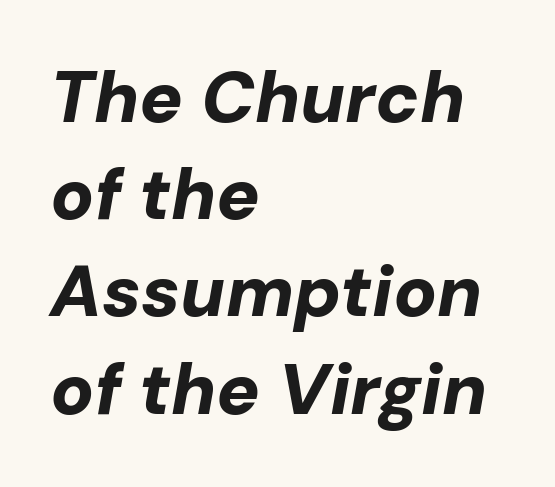
{"italic": "yes", "lean": "right", "slant_degrees": 10, "bold": "yes", "weight": "bold", "width": "normal", "stroke_contrast": "low", "x_height": "medium", "monospaced": "no", "underline": "no", "align": "left", "line_spacing": "normal", "line_spacing_ratio": 1.35, "letter_spacing": "normal", "letter_spacing_em": 0.0, "glyph_px": 72}
